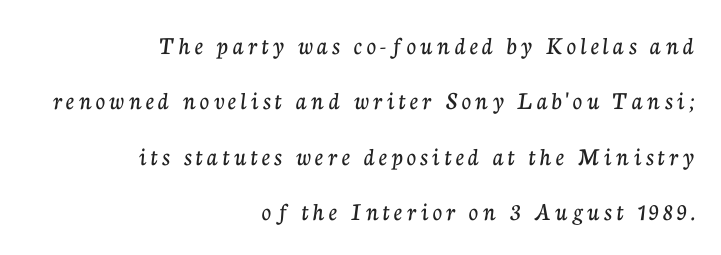
The image shows 26 px text type; set right-aligned, loose line spacing (2.13x), not underlined.
